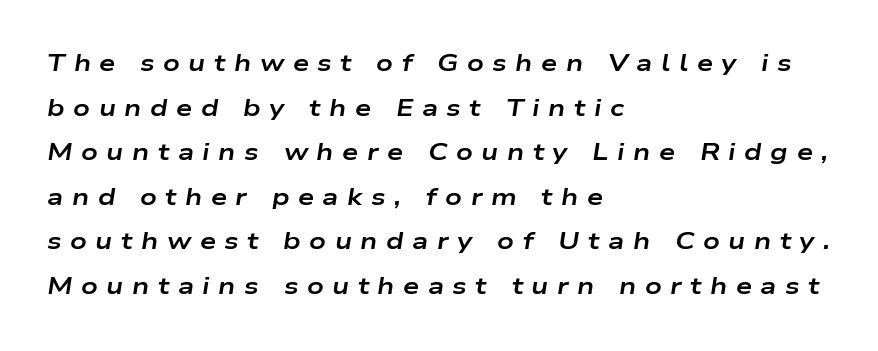
Where is the straight margin? On the left. The typesetting leans heavy: a genuine bold. Each row of text sits above clean, open space. Inter-character spacing is expanded well beyond the font's built-in metrics.
